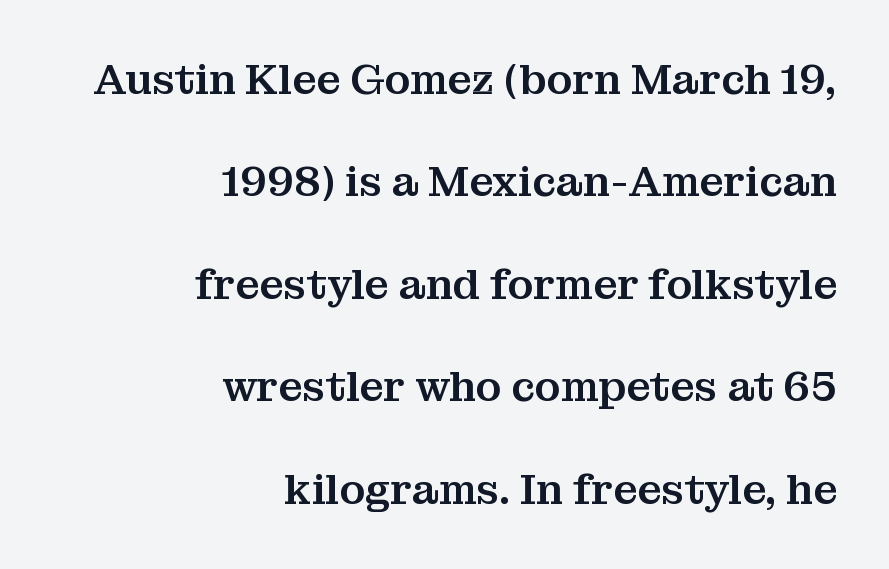
Type style note: has serifs. The face used here is rendered with its standard letterfit. The lines in this sample share a right terminus and differ only in where they begin. The glyphs are unaccompanied by any horizontal stroke below them.
